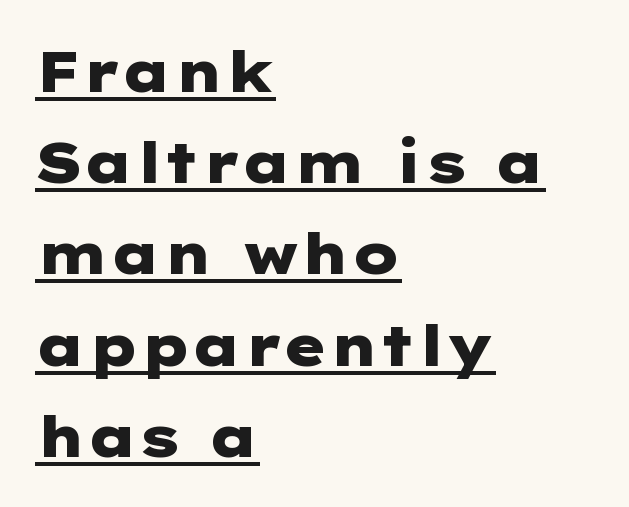
A typesetter would label this face a sans. Notice how the stems are strictly vertical — no italics here. A student would call this left alignment; a typographer would say flush left, rag right. Default kerning and tracking; the words read as compact shapes. In terms of weight, the rendering is a true, heavy bold. The leading is moderate, giving the passage an even texture.
